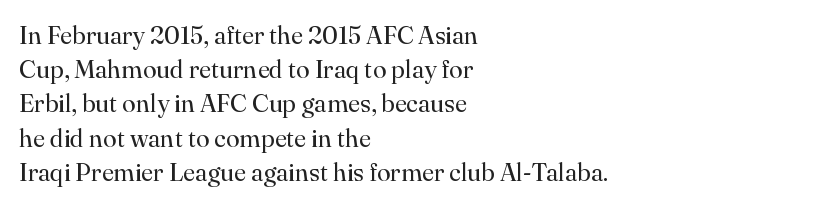
{"italic": "no", "bold": "no", "underline": "no", "align": "left", "line_spacing": "normal", "line_spacing_ratio": 1.37, "letter_spacing": "normal", "letter_spacing_em": 0.0, "glyph_px": 25}
